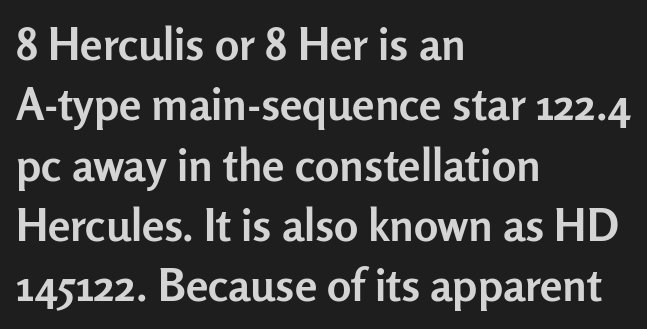
The image shows 45 px semibold sans-serif type, upright; set left-aligned, normal line spacing (1.34x), normal letter spacing, not underlined; low stroke contrast and a medium x-height.
